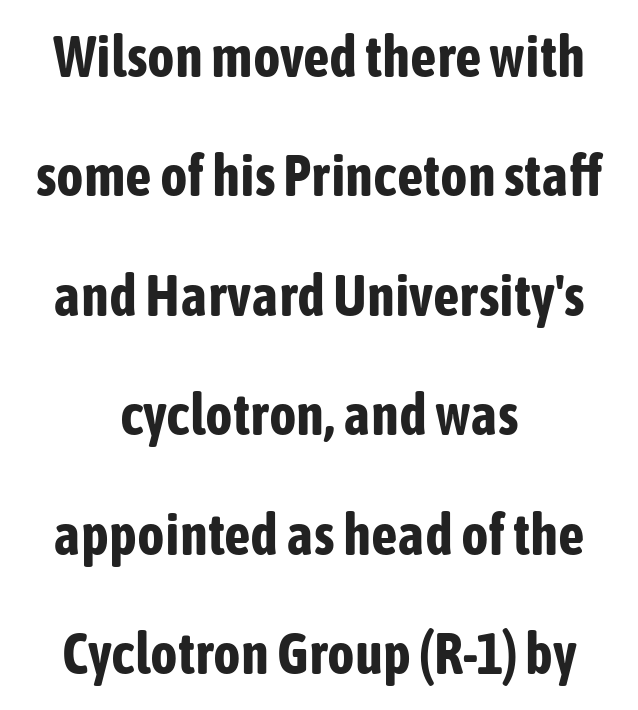
Q: Is the text bold? A: Yes.
Q: Is the text italic (slanted)? A: No, it is upright.
Q: Is the typeface a serif or a sans-serif typeface? A: Sans-serif.
Q: Is the text underlined? A: No.
Q: How is the paragraph aligned? A: Centered.
Q: Is the spacing between letters normal or unusually wide? A: Normal.
Q: Is the spacing between lines tight, normal or loose? A: Loose.
Q: Width (condensed, normal, or wide)? A: Condensed.
Q: Stroke contrast? A: Low.
Q: x-height? A: Medium.
Q: Monospaced? A: No.
